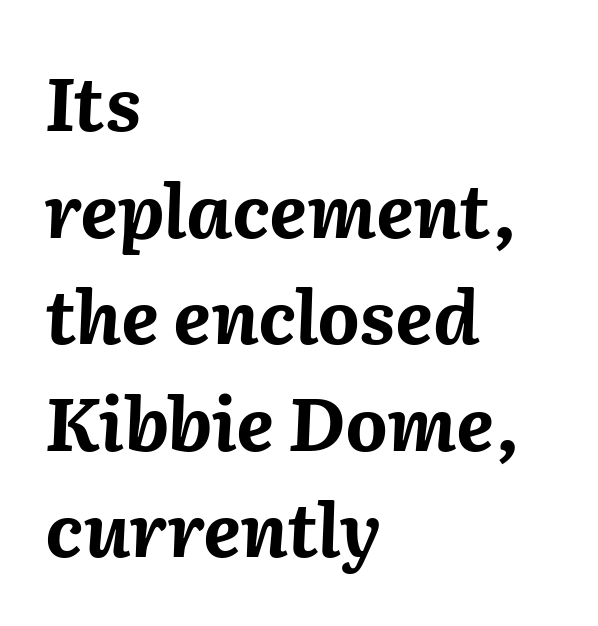
{"italic": "yes", "lean": "right", "slant_degrees": 2, "bold": "yes", "weight": "bold", "width": "normal", "stroke_contrast": "medium", "x_height": "medium", "monospaced": "no", "underline": "no", "align": "left", "line_spacing": "normal", "line_spacing_ratio": 1.46, "letter_spacing": "normal", "letter_spacing_em": 0.0, "glyph_px": 73}
